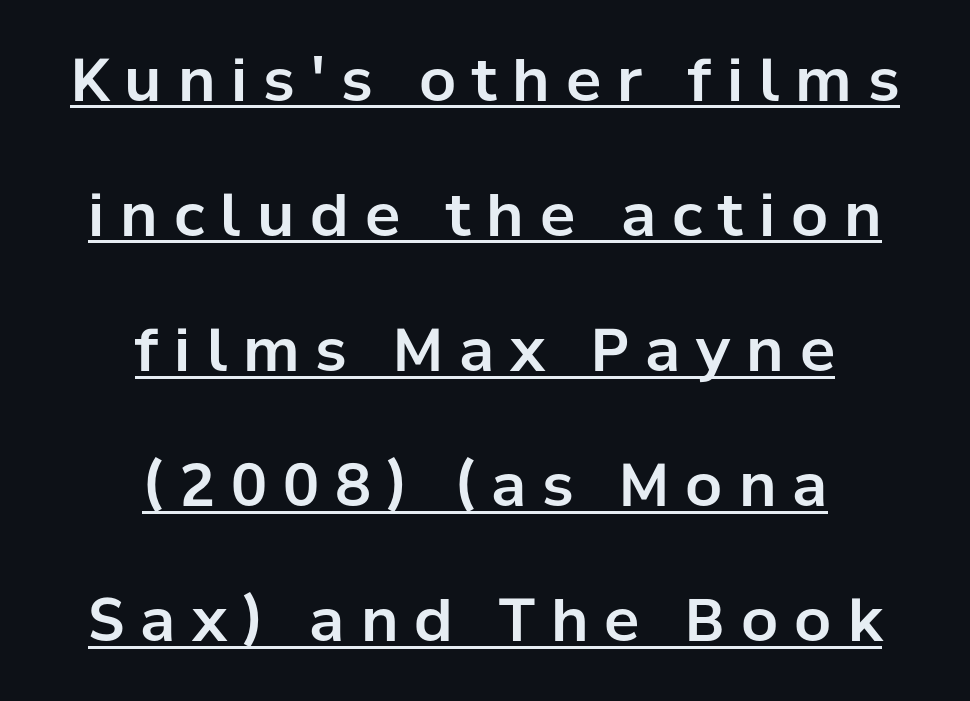
The image shows 59 px sans-serif type, upright; set centered, loose line spacing (2.29x), unusually wide letter spacing (+0.27 em), underlined; low stroke contrast and a medium x-height.
